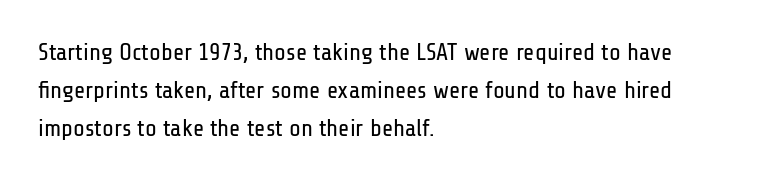
Q: Is the text bold? A: No.
Q: Is the text italic (slanted)? A: No, it is upright.
Q: Is the text underlined? A: No.
Q: How is the paragraph aligned? A: Left-aligned.
Q: Is the spacing between letters normal or unusually wide? A: Normal.
Q: Is the spacing between lines tight, normal or loose? A: Normal.
